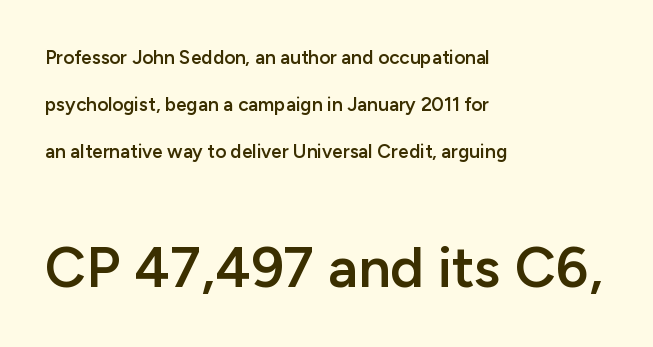
{"serif": "no", "italic": "no", "bold": "semi", "weight": "semibold", "width": "normal", "stroke_contrast": "low", "x_height": "medium", "monospaced": "no", "underline": "no", "align": "left", "line_spacing": "loose", "line_spacing_ratio": 2.48, "letter_spacing": "normal", "letter_spacing_em": 0.0, "larger_block": "second", "size_ratio": 3.0, "glyph_px": 57}
